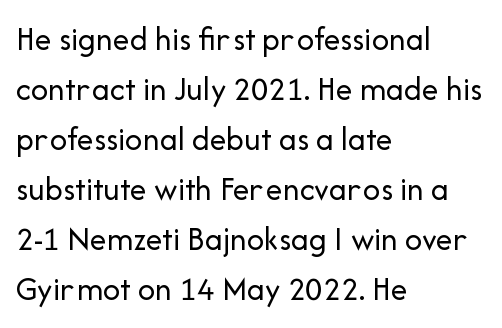
The image shows 34 px regular-weight sans-serif type, upright; set left-aligned, normal line spacing (1.47x), normal letter spacing, not underlined; low stroke contrast and a medium x-height.
